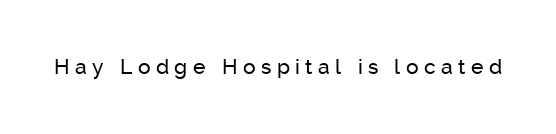
The image shows 21 px text type, upright; set unusually wide letter spacing (+0.26 em), not underlined.
